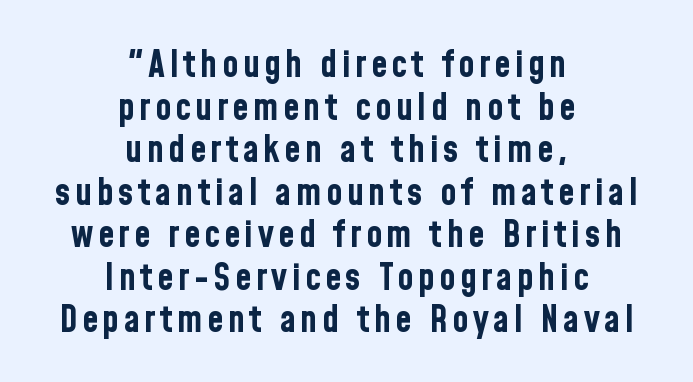
Vertically, the passage feels compressed, each row crowding the next. No word sits above an underline. Short and long lines alike share a common midpoint. The passage shown is typed in a proportional face where columns would drift.
